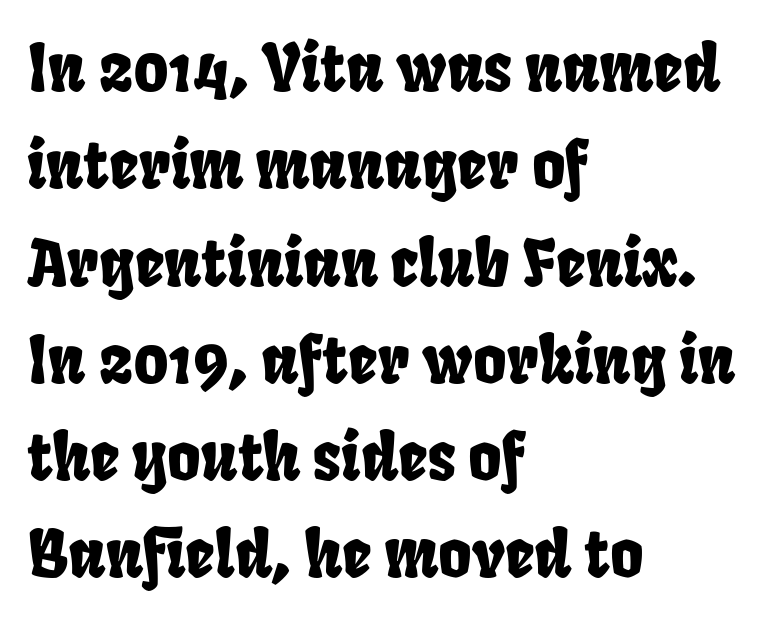
The image shows 64 px condensed sans-serif type; set left-aligned, normal line spacing (1.52x), normal letter spacing, not underlined; low stroke contrast and a large x-height.
